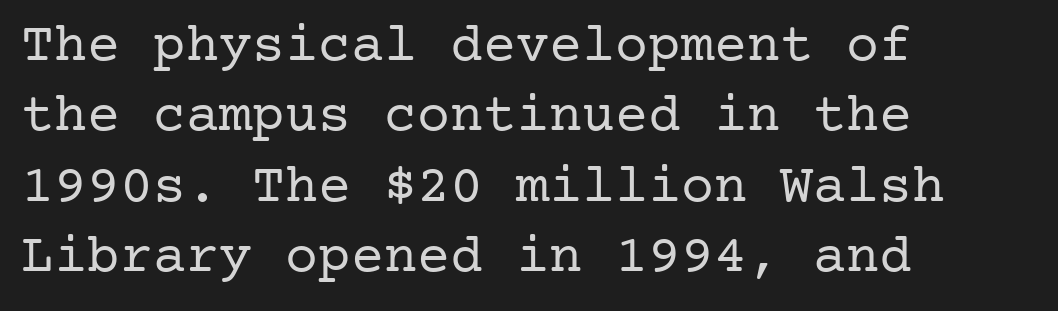
The image shows 55 px regular-weight serif type, upright; set left-aligned, normal line spacing (1.28x), normal letter spacing, not underlined; low stroke contrast and a medium x-height.
